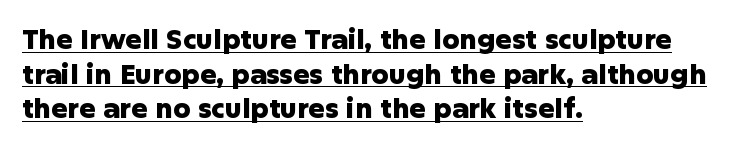
Q: Is the text bold? A: Yes.
Q: Is the text italic (slanted)? A: No, it is upright.
Q: Is the text underlined? A: Yes.
Q: How is the paragraph aligned? A: Left-aligned.
Q: Is the spacing between letters normal or unusually wide? A: Normal.
Q: Is the spacing between lines tight, normal or loose? A: Normal.
